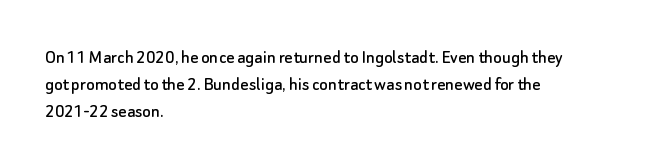
{"italic": "no", "underline": "no", "align": "left", "line_spacing": "normal", "line_spacing_ratio": 1.34, "letter_spacing": "normal", "letter_spacing_em": 0.0, "glyph_px": 20}
